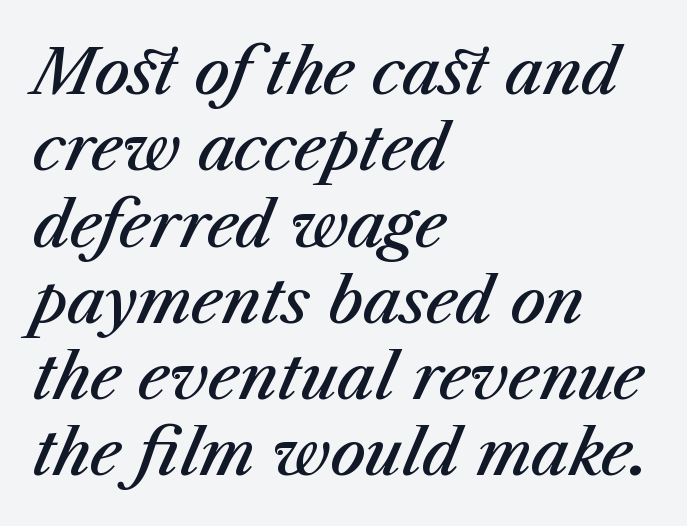
The image shows 62 px semibold type, italic (leaning right); set left-aligned, line spacing 1.23x, normal letter spacing, not underlined; medium stroke contrast and a medium x-height.
